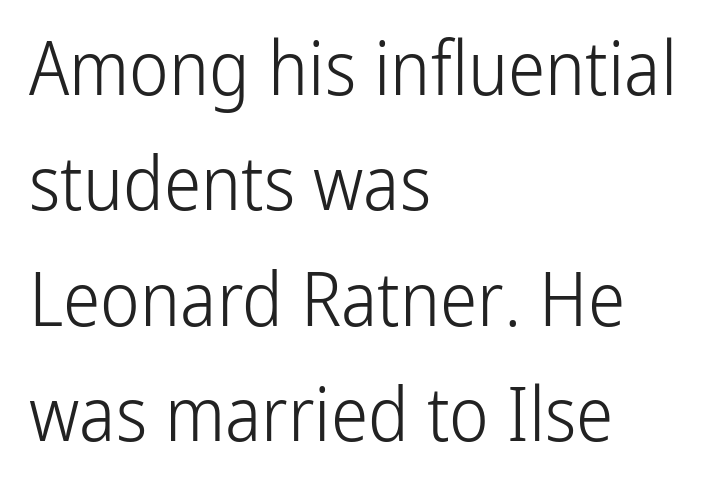
The image shows 75 px light, condensed sans-serif type, upright; set left-aligned, normal line spacing (1.54x), normal letter spacing, not underlined; low stroke contrast and a medium x-height.
